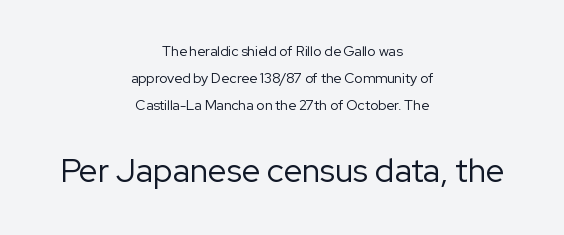
Each row of text sits above clean, open space. Weight: in the light-to-regular range. Does the bottom block carry the larger type? Yes, it does. Varying glyph widths throughout — classic text-font behaviour.
